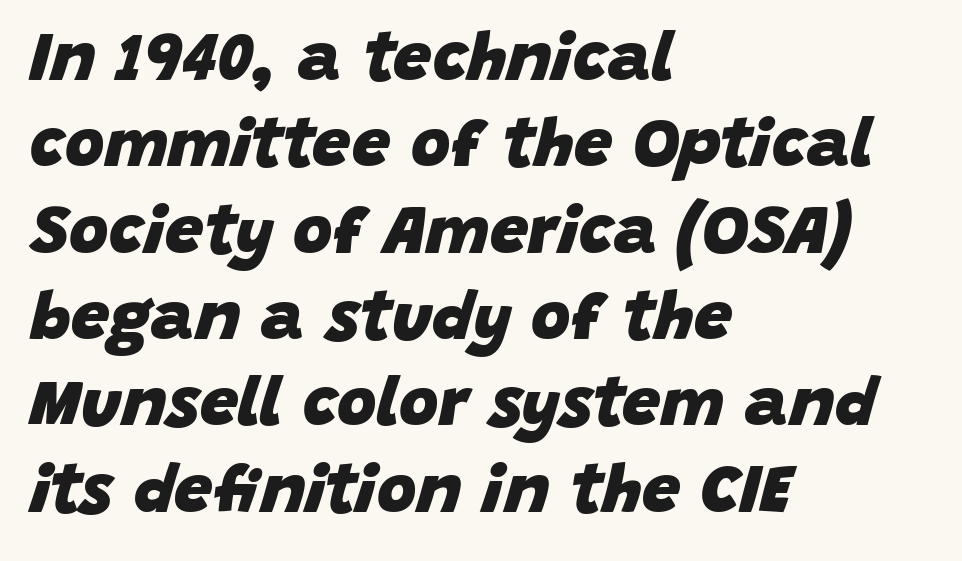
Compared with typical body copy, the letter spacing here is the same. The rendering uses a bold face; every stroke is thick and dark. This is oblique type, the kind used for emphasis or titles. The rendering uses natural spacing where letterforms have individual widths.
